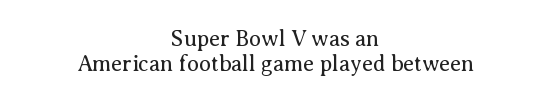
The image shows 22 px text type, upright; set centered, tight line spacing (1.14x), normal letter spacing, not underlined.
